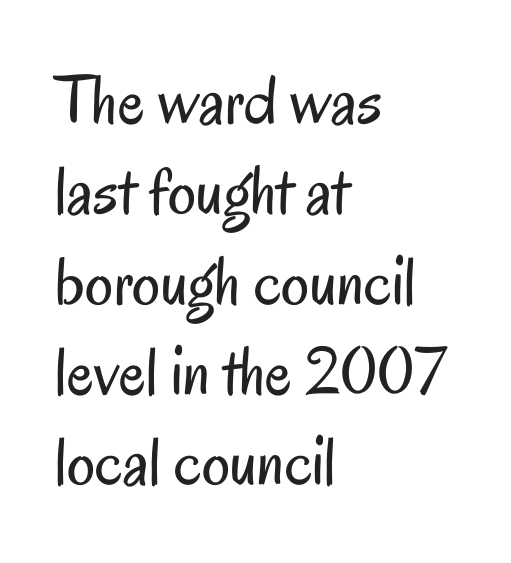
These lines are composed in type without serifs. You could call the tracking neutral — neither tight nor loose. The rag falls on the right side of this text block. Interline gaps are of average width in this sample. Designer's note — italics off, roman on.
